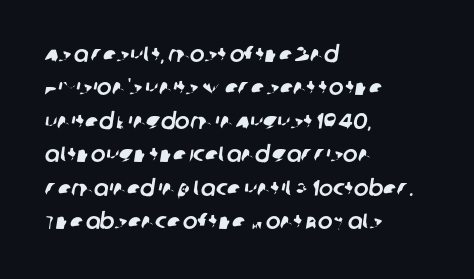
The passage shown stacks its lines at a standard gap. This sample uses plain, unmodified letter spacing. Leftover space on each line is placed entirely after the last word. Unmarked baselines from the first word to the last.
